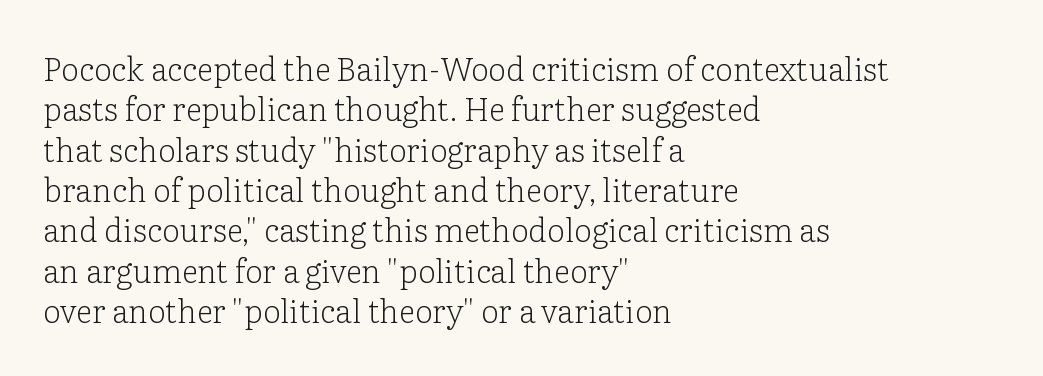
Q: Is the text bold? A: No.
Q: Is the text italic (slanted)? A: No, it is upright.
Q: Is the typeface a serif or a sans-serif typeface? A: Serif.
Q: Is the text underlined? A: No.
Q: How is the paragraph aligned? A: Left-aligned.
Q: Is the spacing between letters normal or unusually wide? A: Normal.
Q: Is the spacing between lines tight, normal or loose? A: Normal.
Q: Width (condensed, normal, or wide)? A: Normal.
Q: Stroke contrast? A: Low.
Q: x-height? A: Medium.
Q: Monospaced? A: No.
